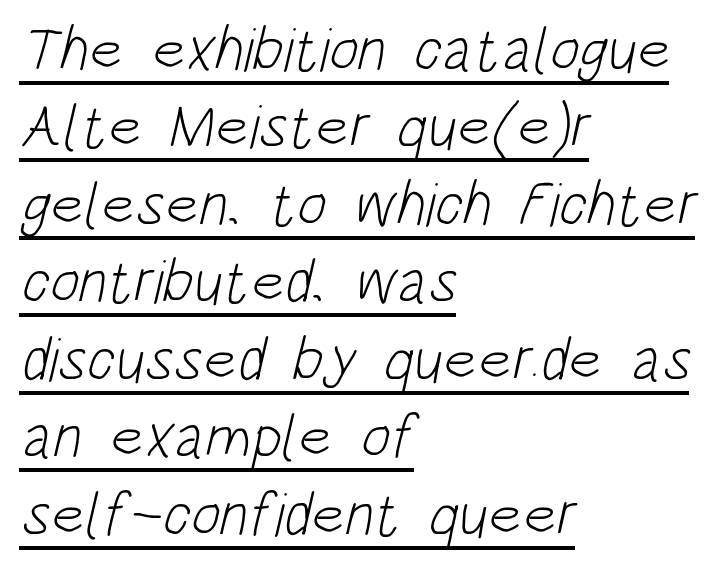
Q: Is the text bold? A: No.
Q: Is the typeface a serif or a sans-serif typeface? A: Sans-serif.
Q: Is the text underlined? A: Yes.
Q: How is the paragraph aligned? A: Left-aligned.
Q: Is the spacing between letters normal or unusually wide? A: Normal.
Q: Is the spacing between lines tight, normal or loose? A: Normal.
Q: Width (condensed, normal, or wide)? A: Condensed.
Q: Stroke contrast? A: Low.
Q: x-height? A: Large.
Q: Monospaced? A: No.
